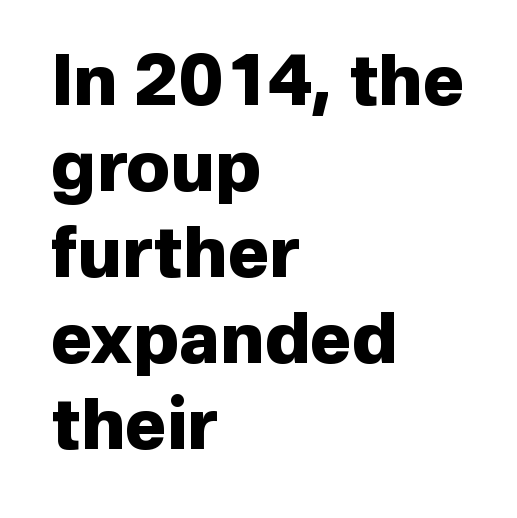
The image shows 70 px heavy sans-serif type, upright; set left-aligned, line spacing 1.23x, normal letter spacing, not underlined; low stroke contrast and a medium x-height.
